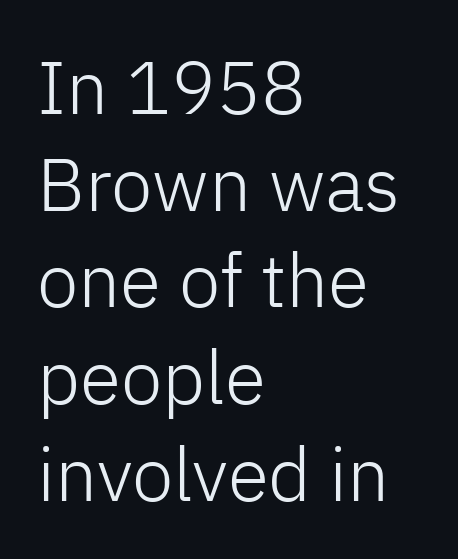
Vertical stems look standard width or narrower in stroke. A student would call this left alignment; a typographer would say flush left, rag right. In terms of leading, this rendering sits right in the middle. Any mark beneath the type? The region is blank. Letterform terminals end flat and unadorned throughout the passage. The face used here is proportionally spaced, like ordinary book or web type.
